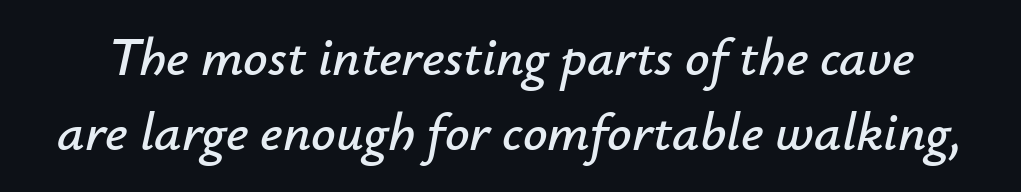
Characters are canted at an angle relative to the baseline's perpendicular. Successive baselines arrive at the customary interval. Between one letter and the next there's only the usual sliver of space. Varying glyph widths throughout — classic text-font behaviour. The space directly below the letters is spotless.
